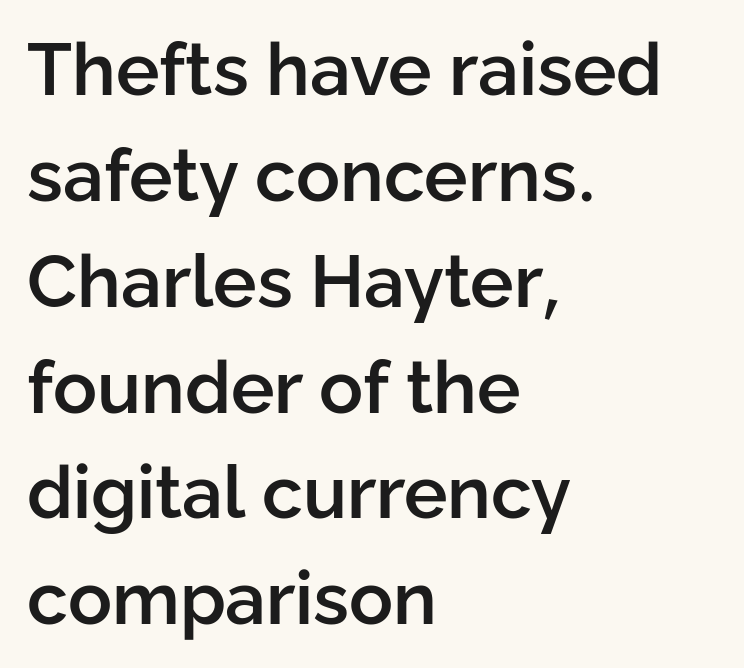
{"serif": "no", "italic": "no", "bold": "semi", "weight": "semibold", "width": "normal", "stroke_contrast": "low", "x_height": "medium", "monospaced": "no", "underline": "no", "align": "left", "line_spacing": "normal", "line_spacing_ratio": 1.45, "letter_spacing": "normal", "letter_spacing_em": 0.0, "glyph_px": 73}
